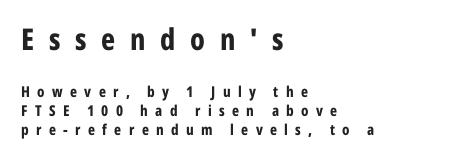
The image shows 30 px bold, condensed sans-serif type, upright; set left-aligned, normal line spacing (1.25x), unusually wide letter spacing (+0.49 em), not underlined; the first (top) block is 2.0x larger; low stroke contrast and a medium x-height.
